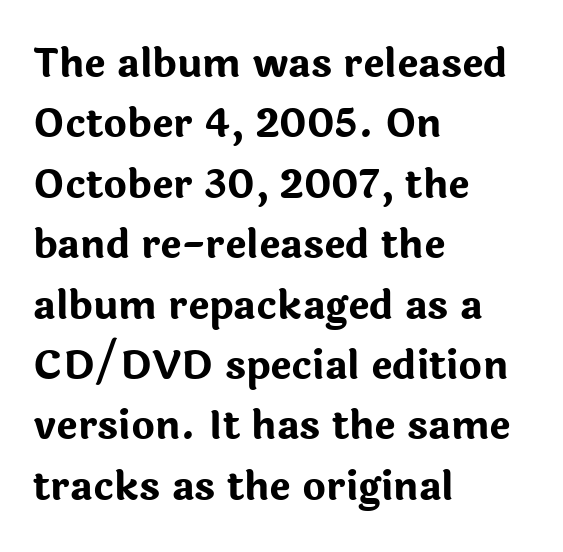
{"serif": "no", "italic": "no", "bold": "yes", "weight": "bold", "width": "normal", "stroke_contrast": "low", "x_height": "medium", "monospaced": "no", "underline": "no", "align": "left", "line_spacing": "normal", "line_spacing_ratio": 1.51, "letter_spacing": "normal", "letter_spacing_em": 0.0, "glyph_px": 40}
